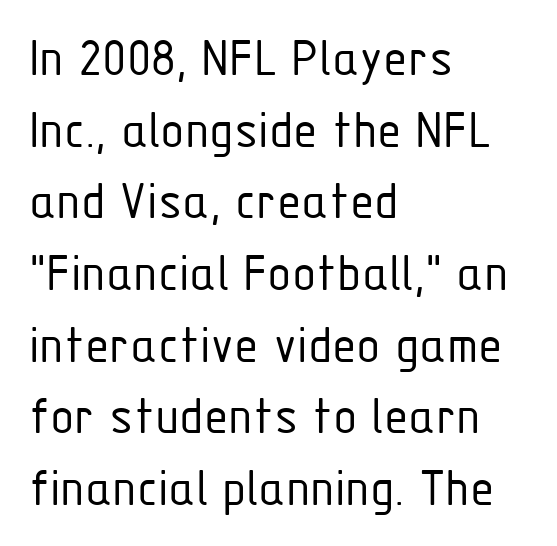
{"serif": "no", "italic": "no", "bold": "no", "weight": "light", "width": "condensed", "stroke_contrast": "low", "x_height": "medium", "monospaced": "no", "underline": "no", "align": "left", "line_spacing": "normal", "line_spacing_ratio": 1.28, "letter_spacing": "normal", "letter_spacing_em": 0.0, "glyph_px": 56}
